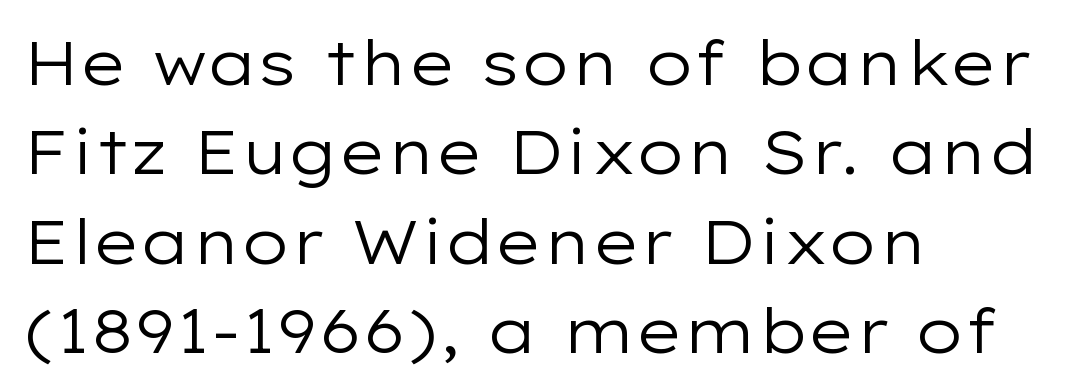
The typesetting does not lean heavy: it is not bold. Look at the tracking — it's just the regular setting, nothing added. Nobody drew a line under any word here. This is sans-serif lettering, the kind often seen on screens and signage.
